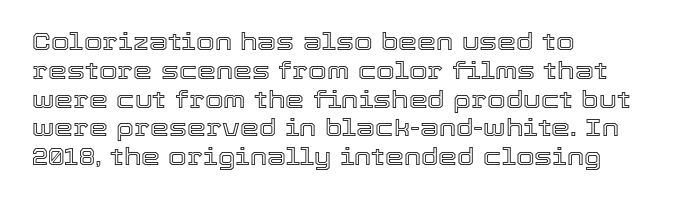
The image shows 24 px text type, upright; set left-aligned, line spacing 1.2x, normal letter spacing, not underlined.
